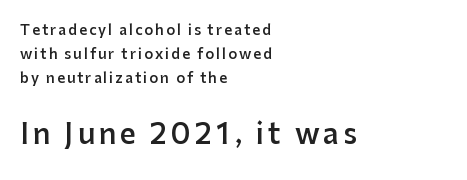
{"serif": "no", "italic": "no", "bold": "semi", "weight": "semibold", "width": "normal", "stroke_contrast": "low", "x_height": "medium", "monospaced": "no", "underline": "no", "align": "left", "line_spacing_ratio": 1.71, "larger_block": "second", "size_ratio": 2.0, "glyph_px": 28}
